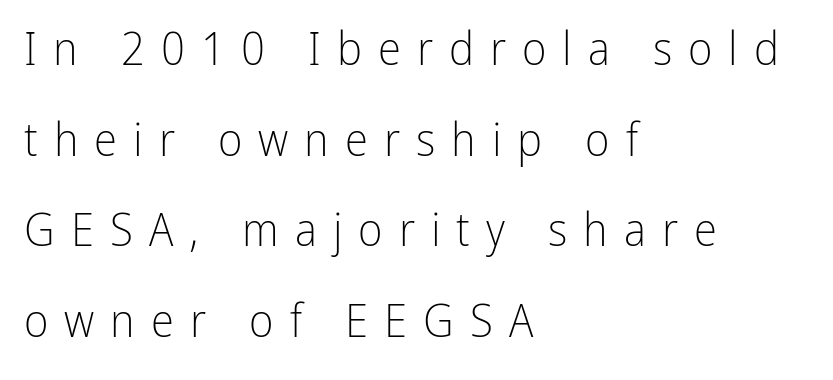
The image shows 47 px light, condensed sans-serif type, upright; set left-aligned, loose line spacing (1.93x), unusually wide letter spacing (+0.34 em), not underlined; low stroke contrast and a medium x-height.
